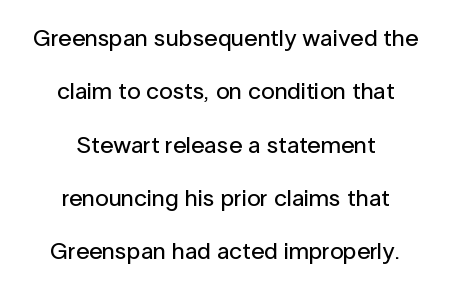
Q: Is the text italic (slanted)? A: No, it is upright.
Q: Is the text underlined? A: No.
Q: How is the paragraph aligned? A: Centered.
Q: Is the spacing between letters normal or unusually wide? A: Normal.
Q: Is the spacing between lines tight, normal or loose? A: Loose.
